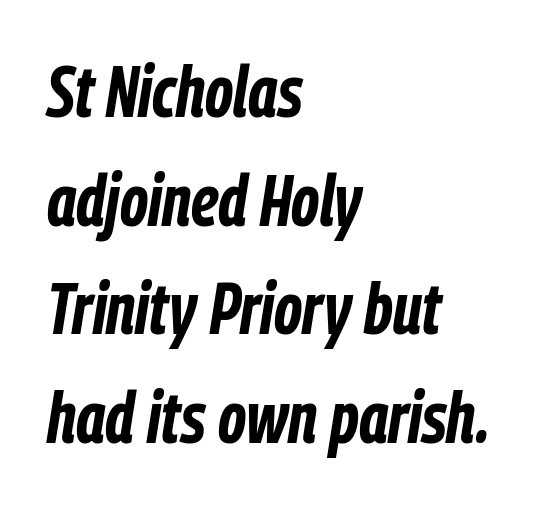
Looking at the ascenders, they clearly lean. The setting favours the left margin, as ordinary paragraphs usually do. Does extra space separate the letters? No, they use regular spacing. Proportional: the letters do not fall into vertical columns. Is there much room between lines? A standard amount, neither cramped nor airy. Students, this is bold: see how much ink each stroke carries.
